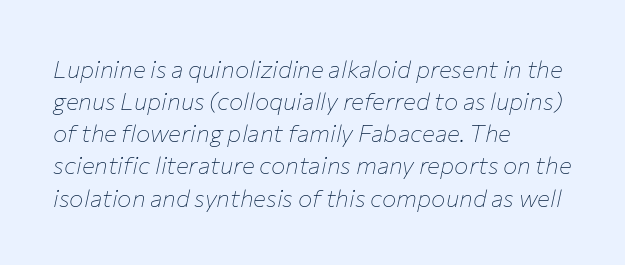
The image shows 24 px text type, italic (leaning right); set left-aligned, normal line spacing (1.34x), normal letter spacing, not underlined.
